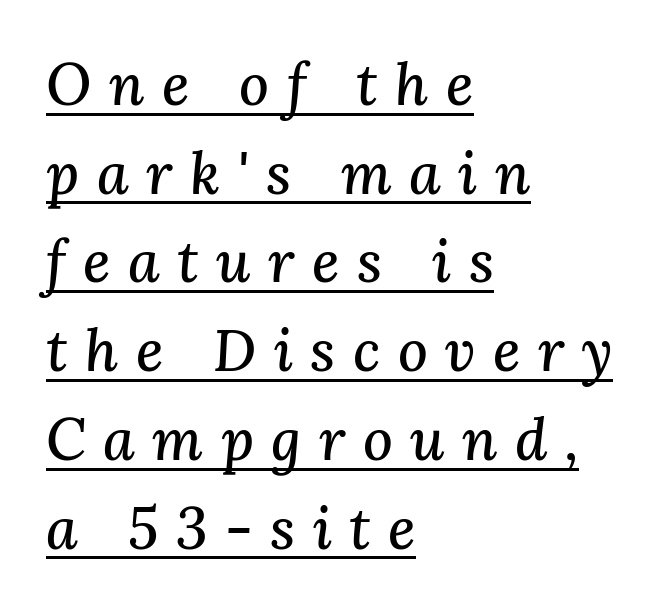
Q: Is the text italic (slanted)? A: Yes, it leans right by about 3 degrees.
Q: Is the typeface a serif or a sans-serif typeface? A: Serif.
Q: Is the text underlined? A: Yes.
Q: How is the paragraph aligned? A: Left-aligned.
Q: Is the spacing between letters normal or unusually wide? A: Unusually wide.
Q: Is the spacing between lines tight, normal or loose? A: Normal.
Q: Width (condensed, normal, or wide)? A: Normal.
Q: Stroke contrast? A: Medium.
Q: x-height? A: Medium.
Q: Monospaced? A: No.
